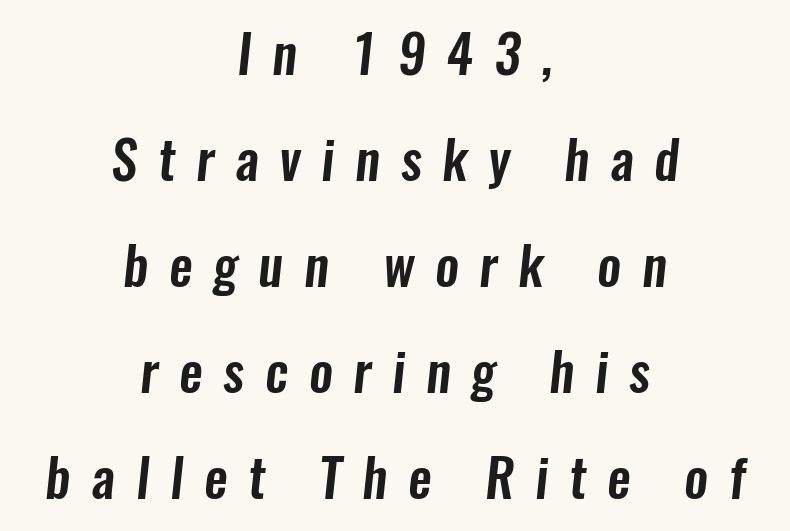
The image shows 53 px condensed sans-serif type; set centered, loose line spacing (2.0x), unusually wide letter spacing (+0.39 em), not underlined; low stroke contrast and a medium x-height.
